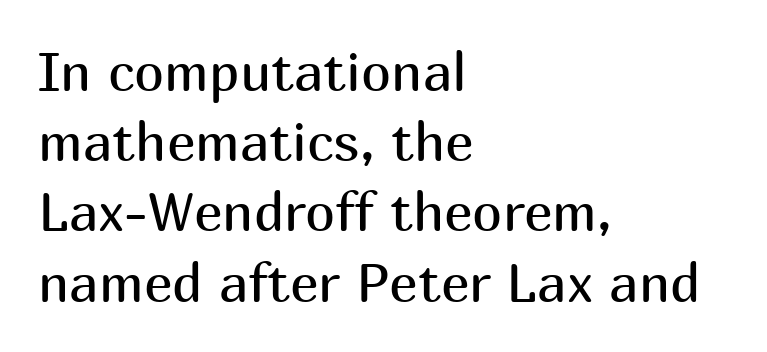
{"serif": "no", "italic": "no", "bold": "no", "weight": "regular", "width": "normal", "stroke_contrast": "medium", "x_height": "medium", "monospaced": "no", "underline": "no", "align": "left", "line_spacing": "normal", "line_spacing_ratio": 1.3, "letter_spacing": "normal", "letter_spacing_em": 0.0, "glyph_px": 54}
